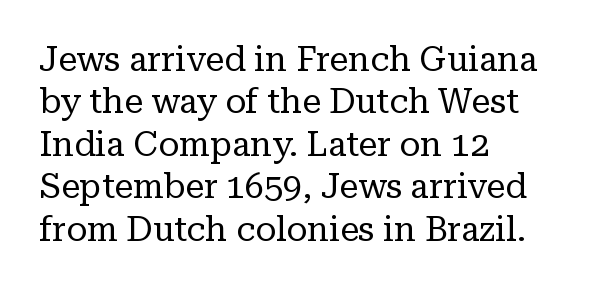
Descenders hang freely into open space. Words appear dense and cohesive because spacing is normal. Leading matches the norm, producing a regular column. Style check: upright.
